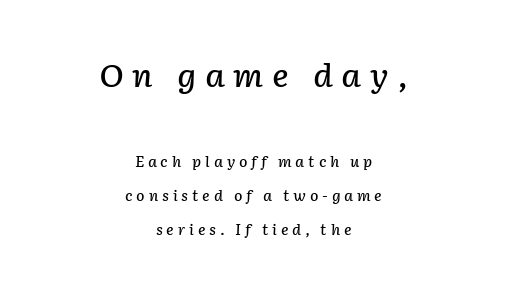
Q: Is the text bold? A: Semi-bold.
Q: Is the text italic (slanted)? A: Yes, it leans right by about 2 degrees.
Q: Is the text underlined? A: No.
Q: How is the paragraph aligned? A: Centered.
Q: Is the spacing between letters normal or unusually wide? A: Unusually wide.
Q: Is the spacing between lines tight, normal or loose? A: Loose.
Q: Which block of text is set in a larger size, the first (top) or the second (bottom)? A: The first (top) one.
Q: Width (condensed, normal, or wide)? A: Normal.
Q: Stroke contrast? A: Low.
Q: x-height? A: Medium.
Q: Monospaced? A: No.
